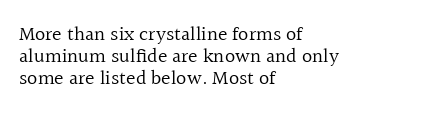
The image shows 20 px text type, upright; set left-aligned, tight line spacing (1.09x), normal letter spacing, not underlined.
